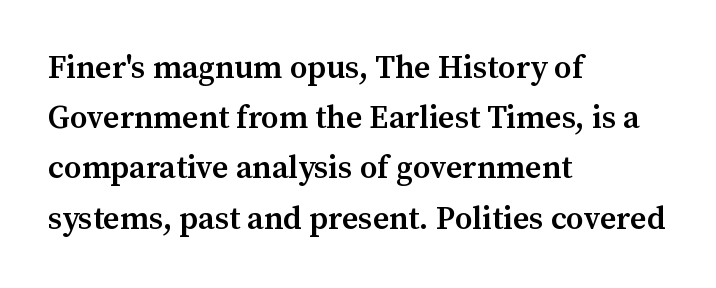
The image shows 32 px semibold serif type, upright; set left-aligned, normal line spacing (1.57x), normal letter spacing, not underlined; medium stroke contrast and a medium x-height.
